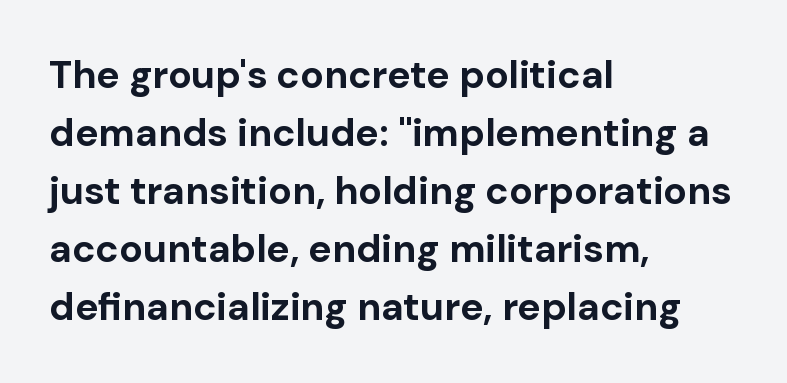
Q: Is the text bold? A: Yes.
Q: Is the text italic (slanted)? A: No, it is upright.
Q: Is the typeface a serif or a sans-serif typeface? A: Sans-serif.
Q: Is the text underlined? A: No.
Q: How is the paragraph aligned? A: Left-aligned.
Q: Is the spacing between letters normal or unusually wide? A: Normal.
Q: Is the spacing between lines tight, normal or loose? A: Normal.
Q: Width (condensed, normal, or wide)? A: Normal.
Q: Stroke contrast? A: Low.
Q: x-height? A: Medium.
Q: Monospaced? A: No.
